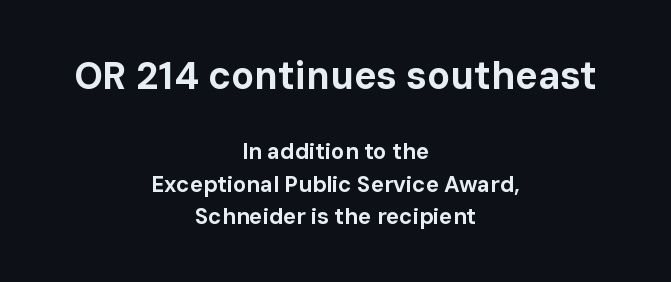
The image shows 38 px bold sans-serif type, upright; set centered, normal line spacing (1.47x), normal letter spacing, not underlined; the first (top) block is 1.73x larger; low stroke contrast and a medium x-height.
